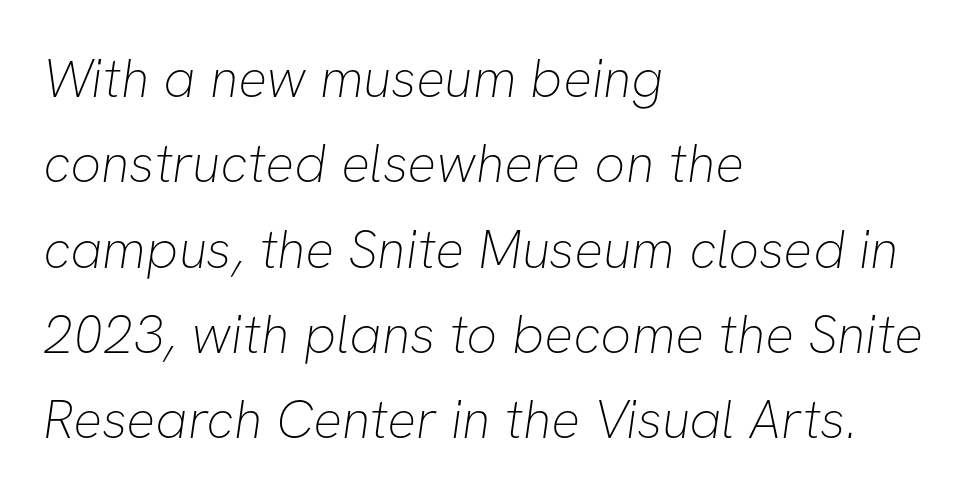
The image shows 54 px thin sans-serif type; set left-aligned, normal line spacing (1.58x), normal letter spacing, not underlined; low stroke contrast and a medium x-height.
